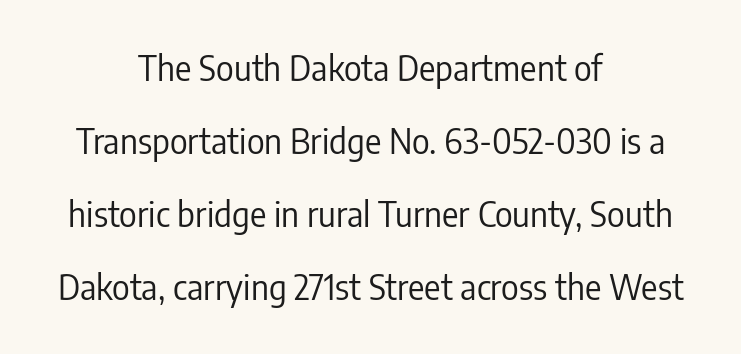
{"serif": "no", "italic": "no", "bold": "no", "weight": "regular", "width": "condensed", "stroke_contrast": "low", "x_height": "medium", "monospaced": "no", "underline": "no", "align": "center", "line_spacing": "loose", "line_spacing_ratio": 2.15, "letter_spacing": "normal", "letter_spacing_em": 0.0, "glyph_px": 34}
